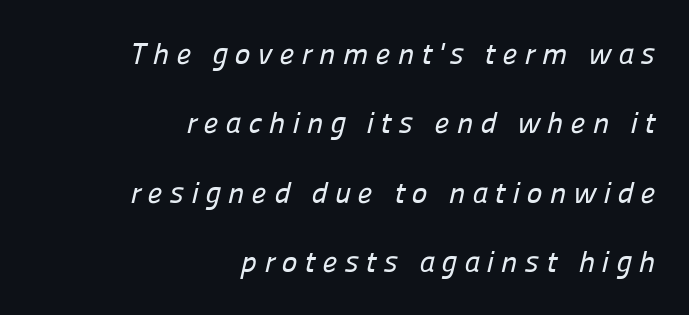
A clean baseline with only descenders dipping below it. Loose tracking; the words dissolve into strings of separated letters. Notice how the passage keeps a crisp vertical edge on the right only. Think of a printed novel: that variable character pitch is what you see here. Nope, no serifs anywhere on these letters.
